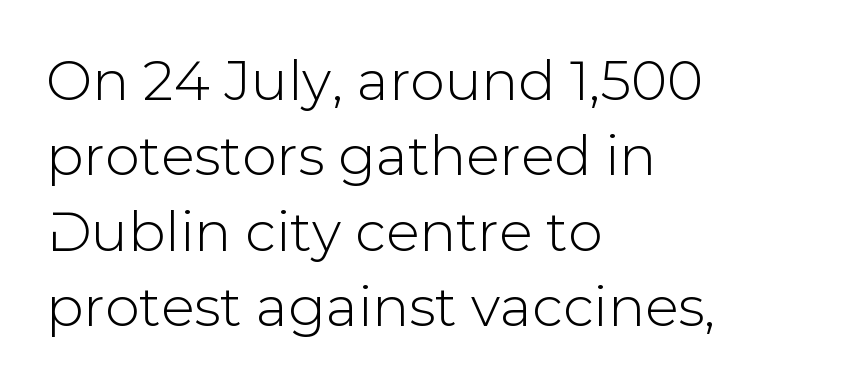
Q: Is the text italic (slanted)? A: No, it is upright.
Q: Is the typeface a serif or a sans-serif typeface? A: Sans-serif.
Q: Is the text underlined? A: No.
Q: How is the paragraph aligned? A: Left-aligned.
Q: Is the spacing between letters normal or unusually wide? A: Normal.
Q: Is the spacing between lines tight, normal or loose? A: Normal.
Q: Width (condensed, normal, or wide)? A: Normal.
Q: Stroke contrast? A: Low.
Q: x-height? A: Medium.
Q: Monospaced? A: No.
